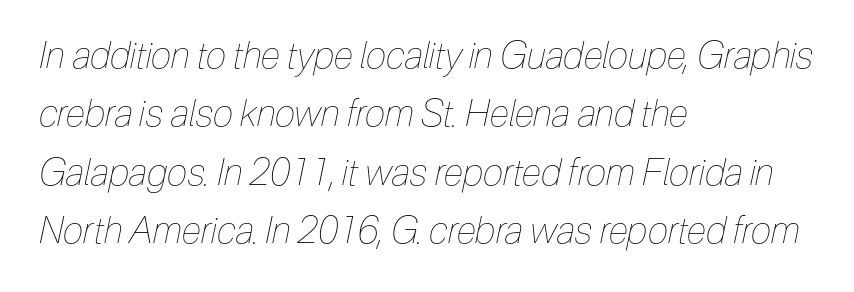
Q: Is the text bold? A: No.
Q: Is the text italic (slanted)? A: Yes, it leans right by about 12 degrees.
Q: Is the text underlined? A: No.
Q: How is the paragraph aligned? A: Left-aligned.
Q: Is the spacing between letters normal or unusually wide? A: Normal.
Q: Is the spacing between lines tight, normal or loose? A: Normal.
Q: Width (condensed, normal, or wide)? A: Condensed.
Q: Stroke contrast? A: Low.
Q: x-height? A: Medium.
Q: Monospaced? A: No.
